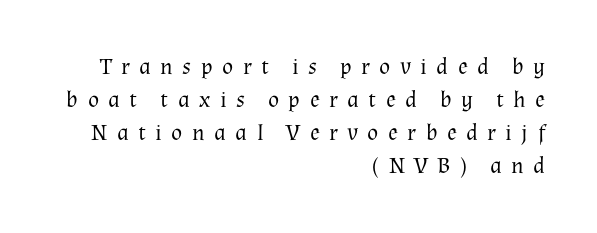
Q: Is the text bold? A: No.
Q: Is the text italic (slanted)? A: No, it is upright.
Q: Is the text underlined? A: No.
Q: How is the paragraph aligned? A: Right-aligned.
Q: Is the spacing between letters normal or unusually wide? A: Unusually wide.
Q: Is the spacing between lines tight, normal or loose? A: Normal.
